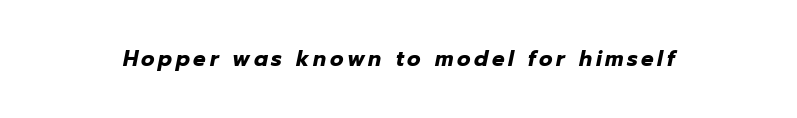
Q: Is the text bold? A: Yes.
Q: Is the text italic (slanted)? A: Yes, it leans right by about 12 degrees.
Q: Is the text underlined? A: No.
